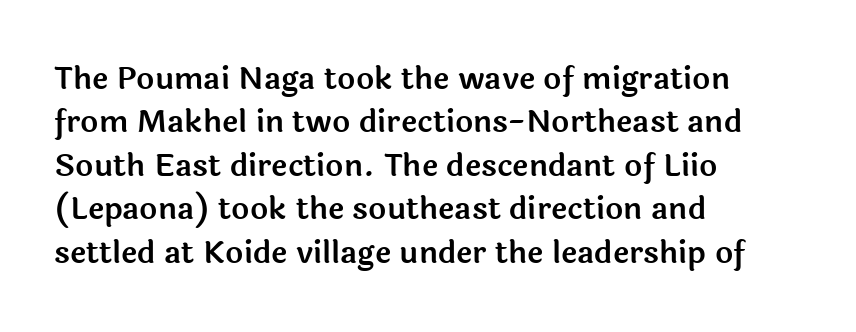
Q: Is the text italic (slanted)? A: No, it is upright.
Q: Is the typeface a serif or a sans-serif typeface? A: Sans-serif.
Q: Is the text underlined? A: No.
Q: How is the paragraph aligned? A: Left-aligned.
Q: Is the spacing between letters normal or unusually wide? A: Normal.
Q: Is the spacing between lines tight, normal or loose? A: Normal.
Q: Width (condensed, normal, or wide)? A: Normal.
Q: x-height? A: Medium.
Q: Monospaced? A: No.
